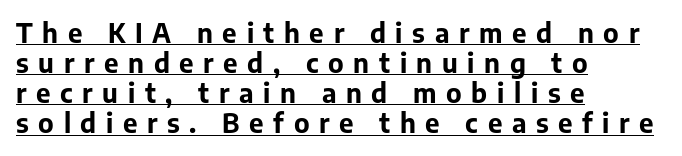
The image shows 26 px bold type, upright; set left-aligned, line spacing 1.16x, unusually wide letter spacing (+0.37 em), underlined.
